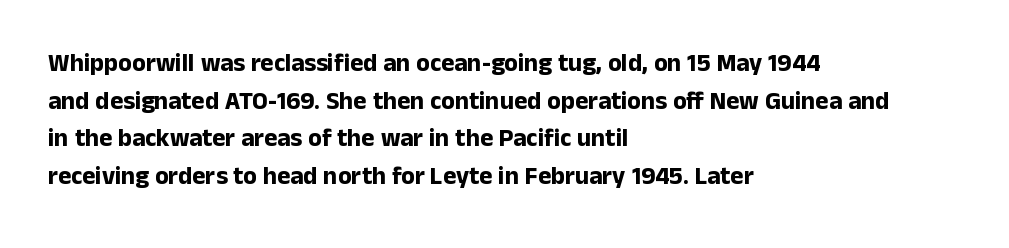
Students, note that the glyphs here touch the page at normal intervals. The vertical gap from one line to the next is medium. The lettering stays uniformly vertical, giving the passage a roman look. The lines are quadded left. Heft: maximum for text — a bold. Type without underlining.
